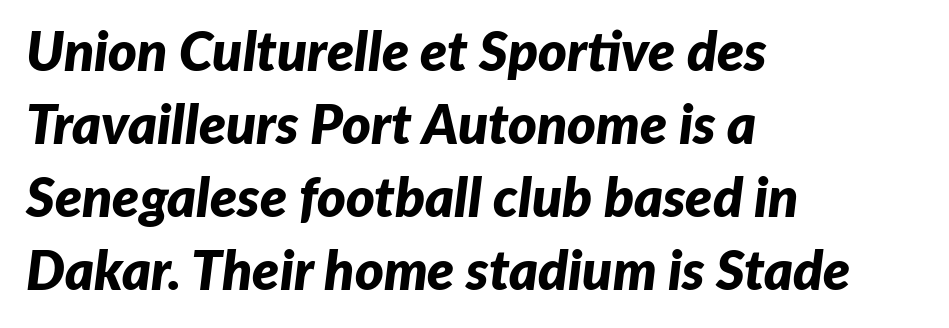
Q: Is the text bold? A: Yes.
Q: Is the text italic (slanted)? A: Yes, it leans right by about 7 degrees.
Q: Is the text underlined? A: No.
Q: How is the paragraph aligned? A: Left-aligned.
Q: Is the spacing between letters normal or unusually wide? A: Normal.
Q: Is the spacing between lines tight, normal or loose? A: Normal.
Q: Width (condensed, normal, or wide)? A: Normal.
Q: Stroke contrast? A: Low.
Q: x-height? A: Medium.
Q: Monospaced? A: No.
